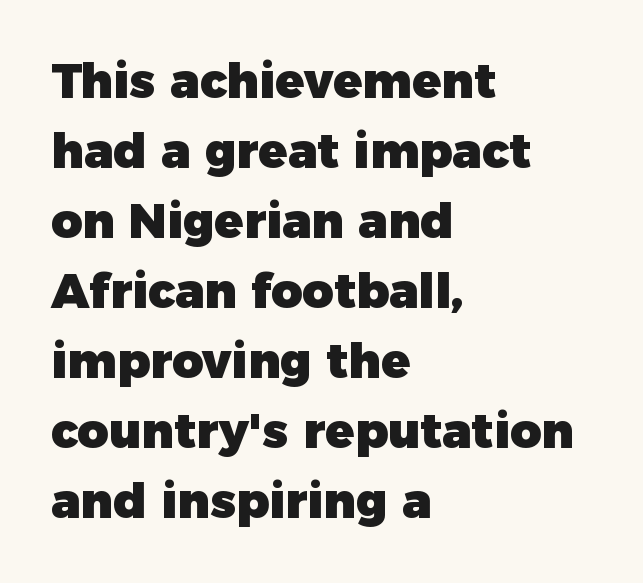
This sample has the flowing, uneven cadence of proportional lettering. In terms of letterform style, serifs are entirely absent. The rows are spaced the way most documents space them. The rendering anchors every line to the left-hand side.
